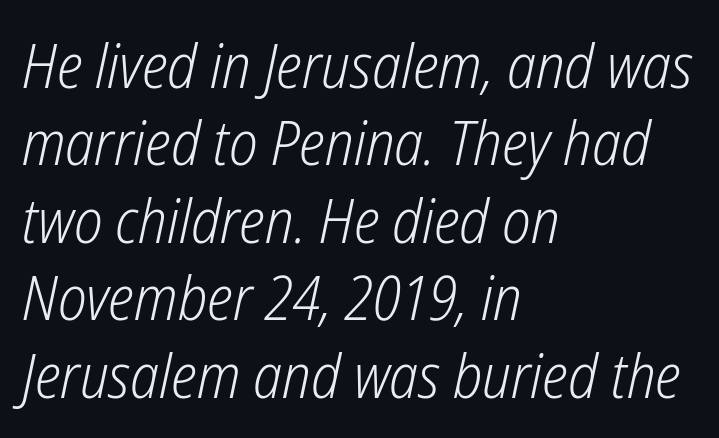
The block of text has a typical density, with ordinary space between rows. When letters slant like this, we call the style italic. Unmarked baselines from the first word to the last. This sample has the flowing, uneven cadence of proportional lettering. The gaps between neighbouring characters are ordinary and unremarkable. This reads as an unemphasized weight, regular at the heaviest.
